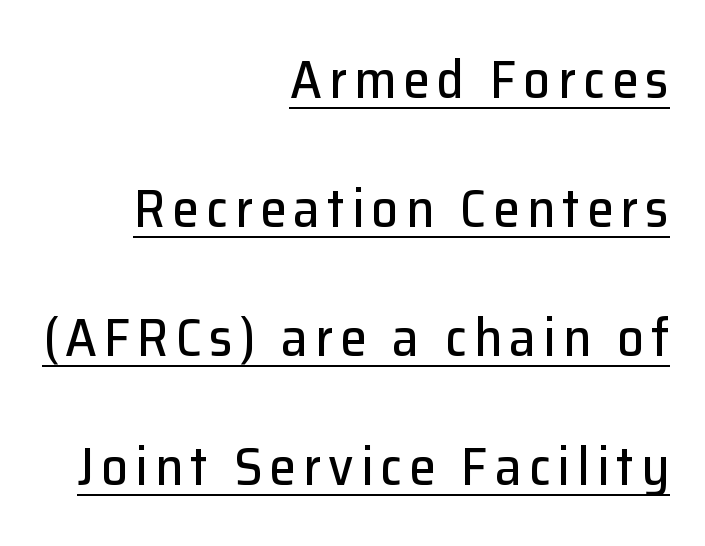
What decoration does the sample have? An underline. Stroke terminals: plain, sans-serif. Horizontal alignment here is rightward, an uncommon choice for prose. A typesetter would mark this as roman, not italic. Loosely led — the rows are spread out.
